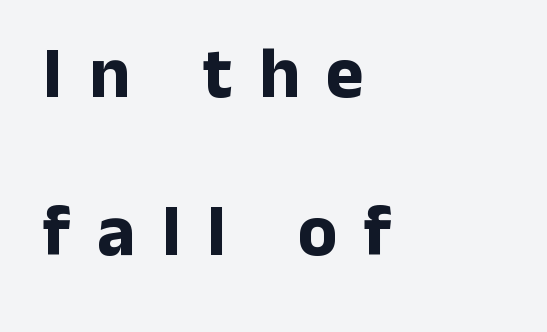
The strokes are fattened all the way to bold. The space directly below the letters is spotless. Typeset ragged right — the left edge is the straight one. The typography opts for an upright posture over an oblique one. Honestly, the letter spacing is so wide it's the main thing you notice. The leading is generous, giving the passage an open texture.
